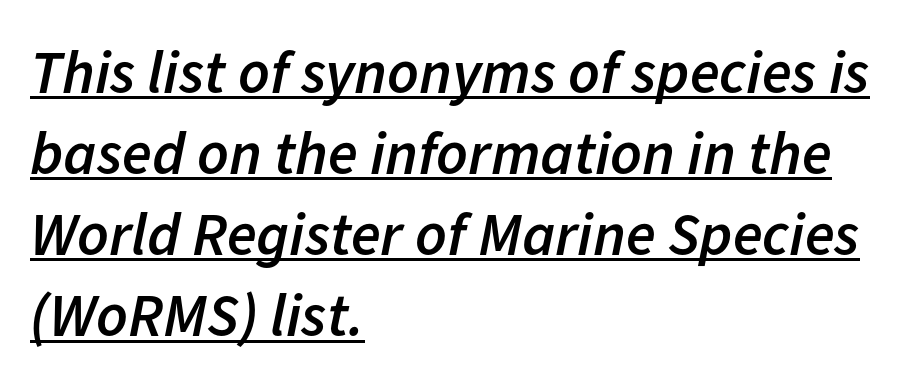
Notice how descenders clear the ascenders below comfortably — that's standard leading. The gaps between neighbouring characters are ordinary and unremarkable. Somebody hit Ctrl+U on this one — the words are underlined. It's the slanting kind of type. Spacing verdict: proportional, widths tailored to each character.
